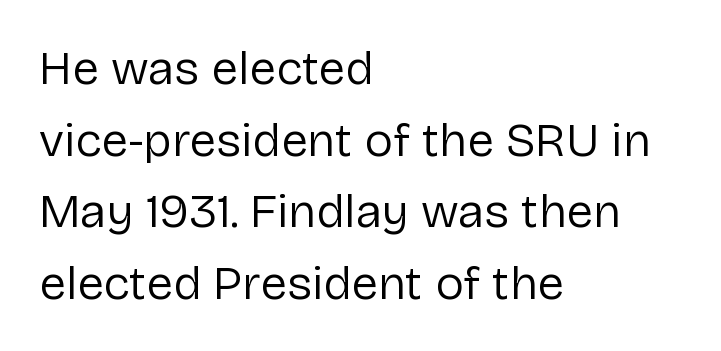
The image shows 48 px regular-weight sans-serif type, upright; set left-aligned, normal line spacing (1.49x), normal letter spacing, not underlined; low stroke contrast and a medium x-height.
